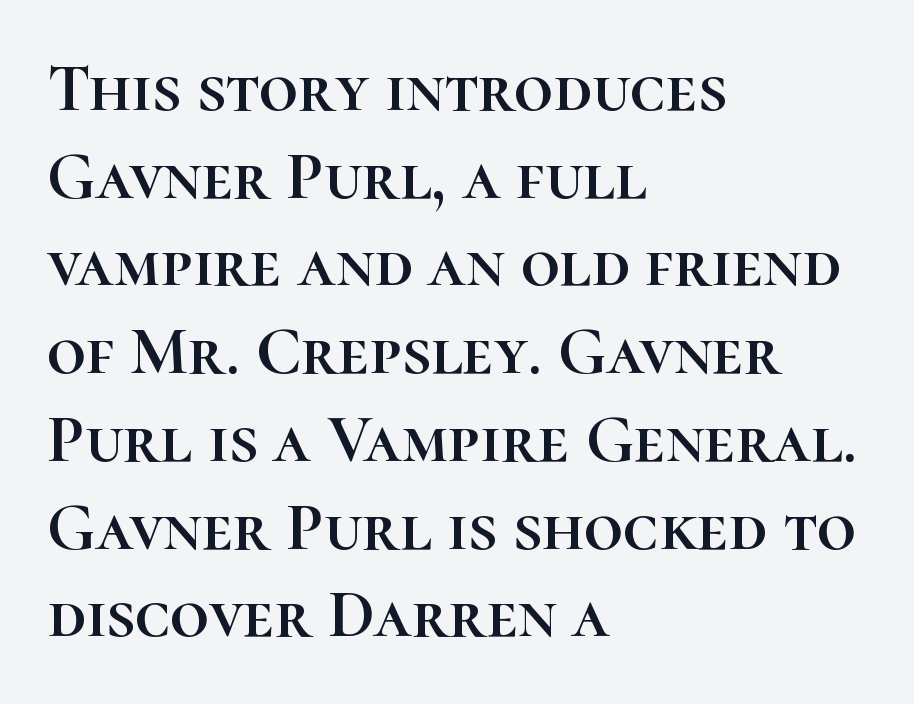
Evenly set lines give the paragraph a standard silhouette. The face used here is rendered with its standard letterfit. The baseline area is clear. It's the straight-up-and-down kind of type. The letters advance in unequal steps, a hallmark of proportional type.
